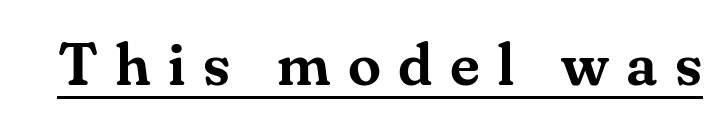
The image shows 60 px serif type, upright; set unusually wide letter spacing (+0.29 em), underlined; medium stroke contrast and a small x-height.
